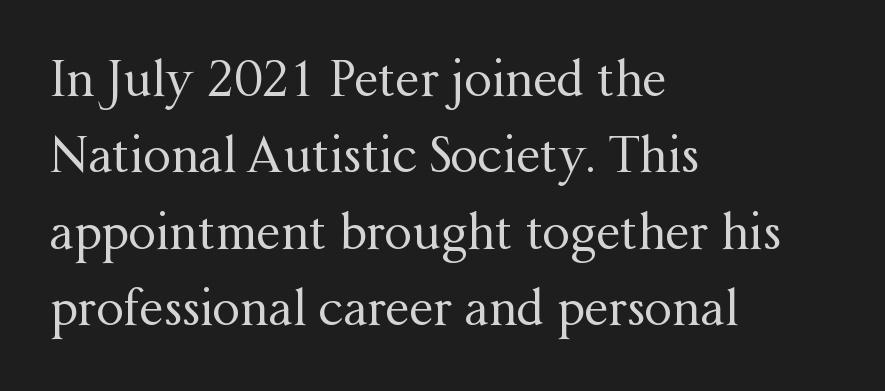
Serifs: yes, visible at the terminals of the letterforms. Tracking value appears to be zero — textbook default spacing. The letters advance in unequal steps, a hallmark of proportional type. Stroke thickness stays within the range of a standard reading face or lighter. Interline gaps are of average width in this sample.
